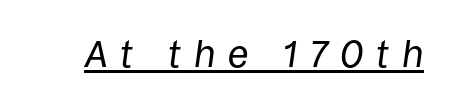
The image shows 38 px regular-weight type, italic (leaning right); set unusually wide letter spacing (+0.33 em), underlined; low stroke contrast and a large x-height.
